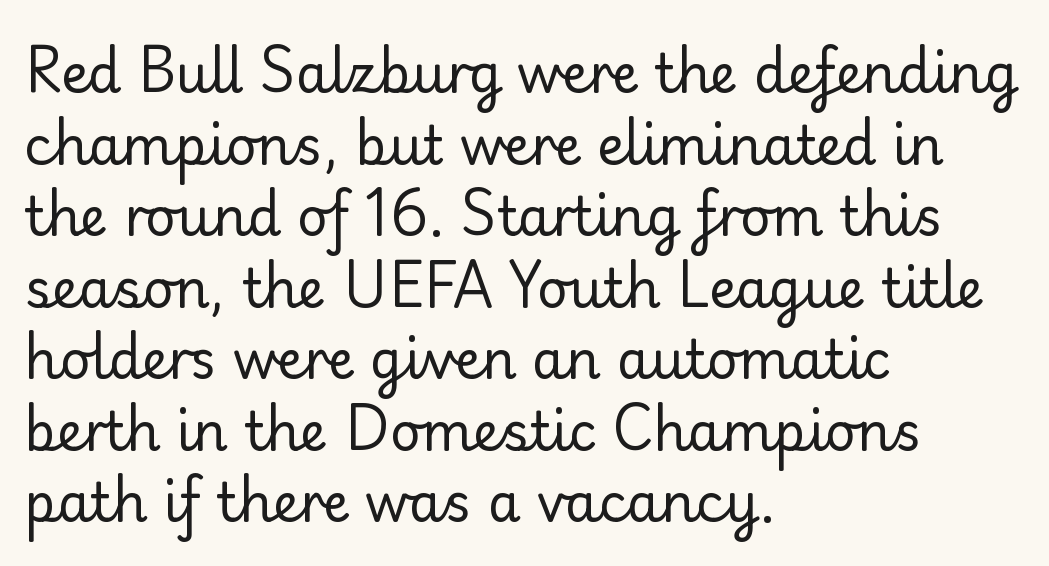
{"serif": "yes", "italic": "no", "bold": "no", "weight": "regular", "width": "normal", "stroke_contrast": "low", "x_height": "small", "monospaced": "no", "underline": "no", "align": "left", "line_spacing": "normal", "line_spacing_ratio": 1.35, "letter_spacing": "normal", "letter_spacing_em": 0.0, "glyph_px": 53}
